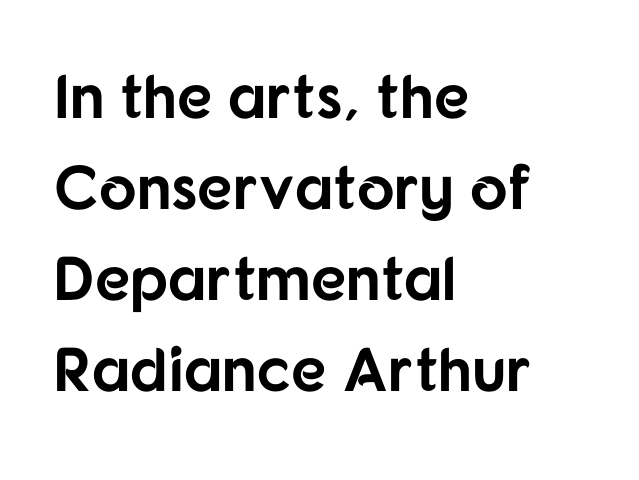
Do the letters lean? They stand straight. You'd pick this weight for a headline — it's a proper bold. Words float on clear page, feet unadorned. Each letter keeps its own natural width here, so spacing adapts to shape.
